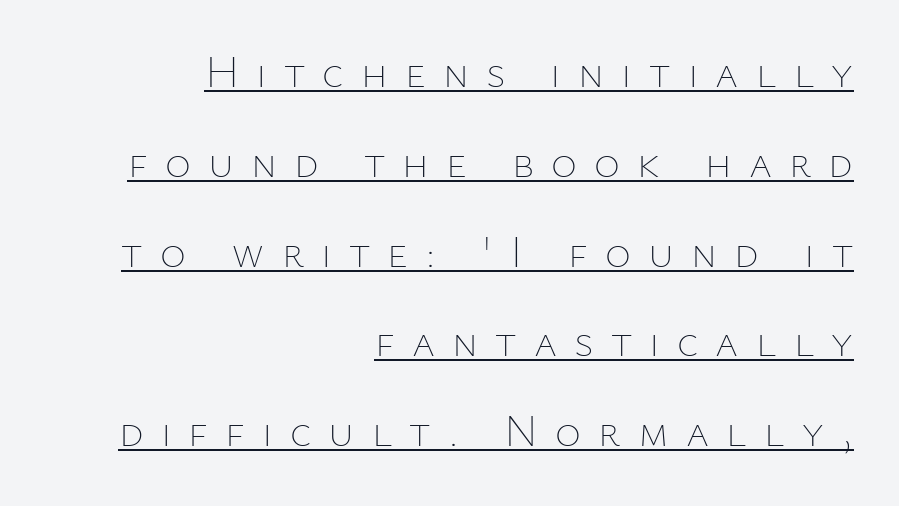
The image shows 44 px thin type, upright; set right-aligned, loose line spacing (2.04x), unusually wide letter spacing (+0.39 em), underlined; low stroke contrast and a medium x-height.
